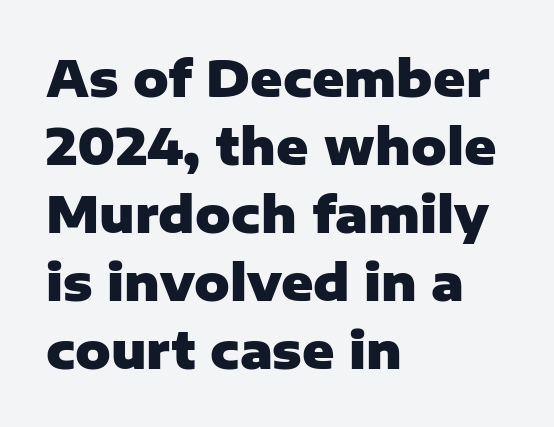
The image shows 49 px heavy sans-serif type, upright; set left-aligned, normal line spacing (1.39x), normal letter spacing, not underlined; low stroke contrast and a medium x-height.
